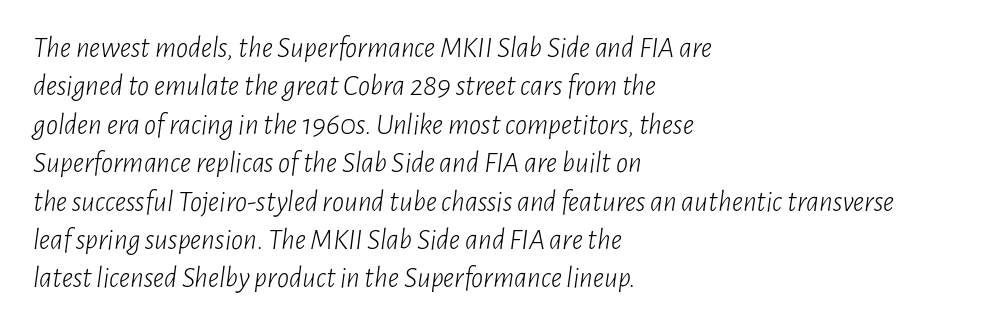
Only glyphs here, with clear space below each row. The space between consecutive lines is moderate. Typeset ragged right — the left edge is the straight one. Does the lettering tilt? It does — this is italic. The passage shown has conventional tracking throughout. Spacing verdict: proportional, widths tailored to each character.
